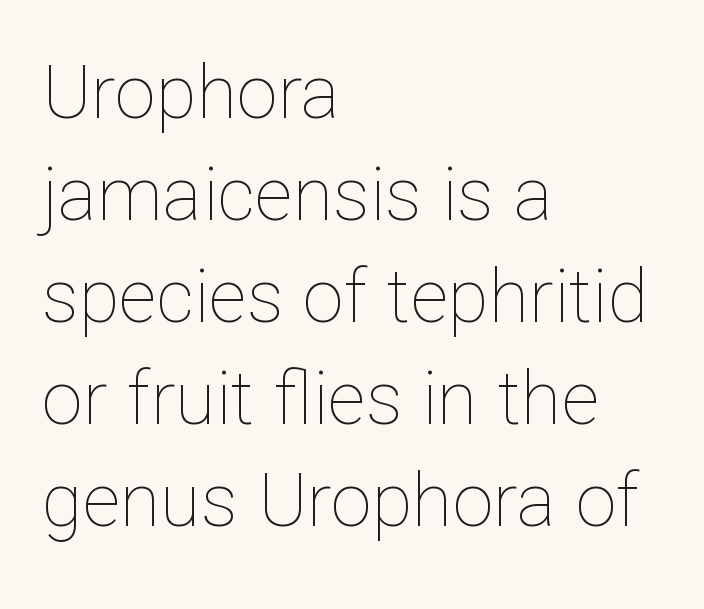
Q: Is the text bold? A: No.
Q: Is the text italic (slanted)? A: No, it is upright.
Q: Is the text underlined? A: No.
Q: How is the paragraph aligned? A: Left-aligned.
Q: Is the spacing between letters normal or unusually wide? A: Normal.
Q: Is the spacing between lines tight, normal or loose? A: Normal.
Q: Width (condensed, normal, or wide)? A: Normal.
Q: Stroke contrast? A: Low.
Q: x-height? A: Medium.
Q: Monospaced? A: No.
